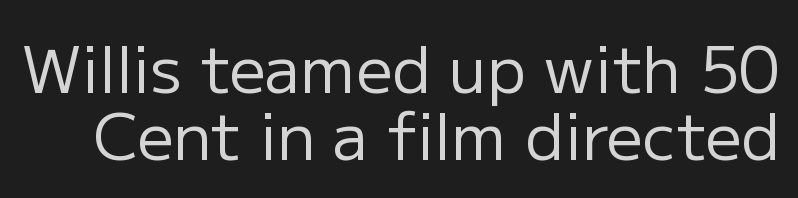
{"serif": "no", "italic": "no", "bold": "no", "weight": "regular", "width": "normal", "stroke_contrast": "low", "x_height": "medium", "monospaced": "no", "underline": "no", "line_spacing": "tight", "line_spacing_ratio": 1.05, "letter_spacing": "normal", "letter_spacing_em": 0.0, "glyph_px": 64}
